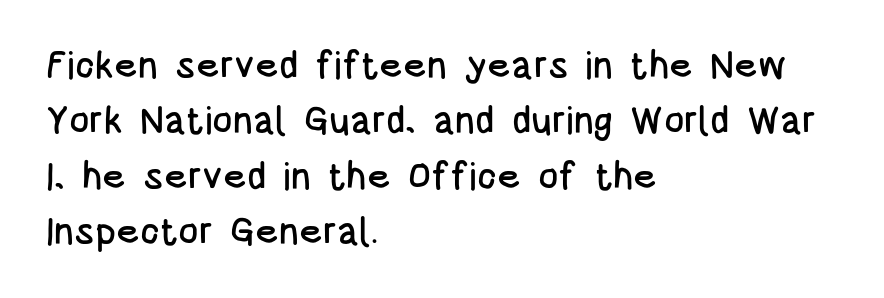
Q: Is the text italic (slanted)? A: No, it is upright.
Q: Is the typeface a serif or a sans-serif typeface? A: Sans-serif.
Q: Is the text underlined? A: No.
Q: How is the paragraph aligned? A: Left-aligned.
Q: Is the spacing between letters normal or unusually wide? A: Normal.
Q: Is the spacing between lines tight, normal or loose? A: Normal.
Q: Width (condensed, normal, or wide)? A: Condensed.
Q: Stroke contrast? A: Low.
Q: x-height? A: Large.
Q: Monospaced? A: No.
